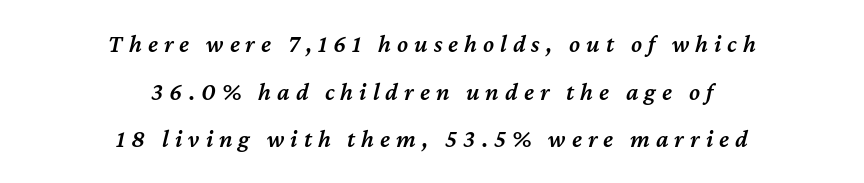
The image shows 25 px text type, italic (leaning right); set centered, loose line spacing (1.91x), unusually wide letter spacing (+0.24 em), not underlined.
